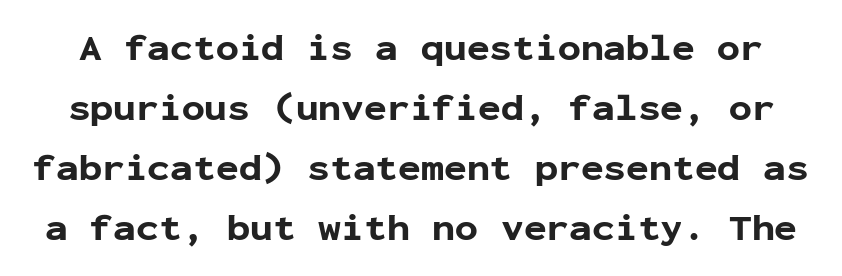
The image shows 38 px bold sans-serif type, upright, monospaced; set normal line spacing (1.58x), normal letter spacing, not underlined; low stroke contrast and a medium x-height.
